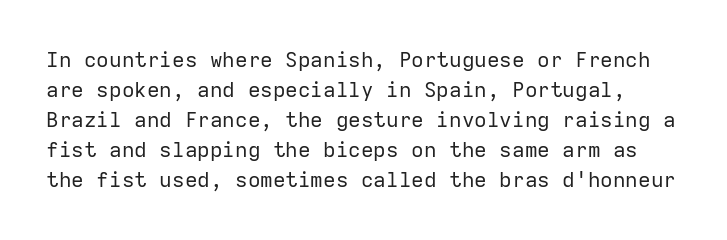
Q: Is the text bold? A: No.
Q: Is the text italic (slanted)? A: No, it is upright.
Q: Is the text underlined? A: No.
Q: Is the spacing between letters normal or unusually wide? A: Normal.
Q: Is the spacing between lines tight, normal or loose? A: Normal.
